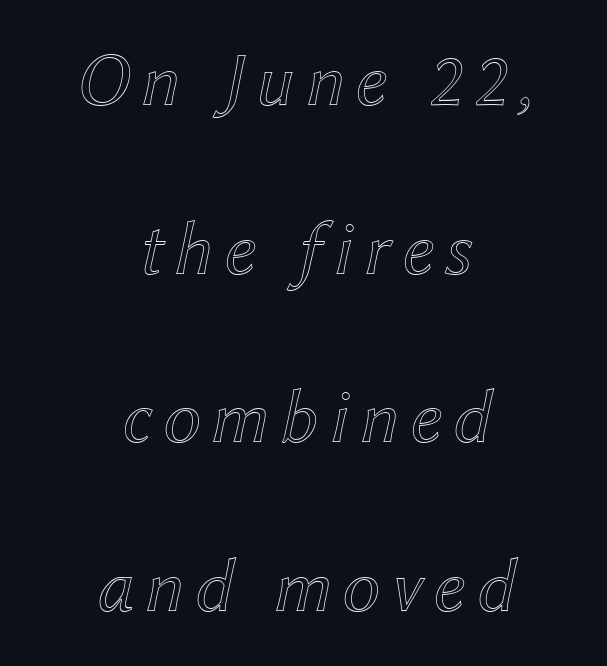
The image shows 77 px text type, italic (leaning right); set centered, loose line spacing (2.19x), not underlined; a medium x-height.
